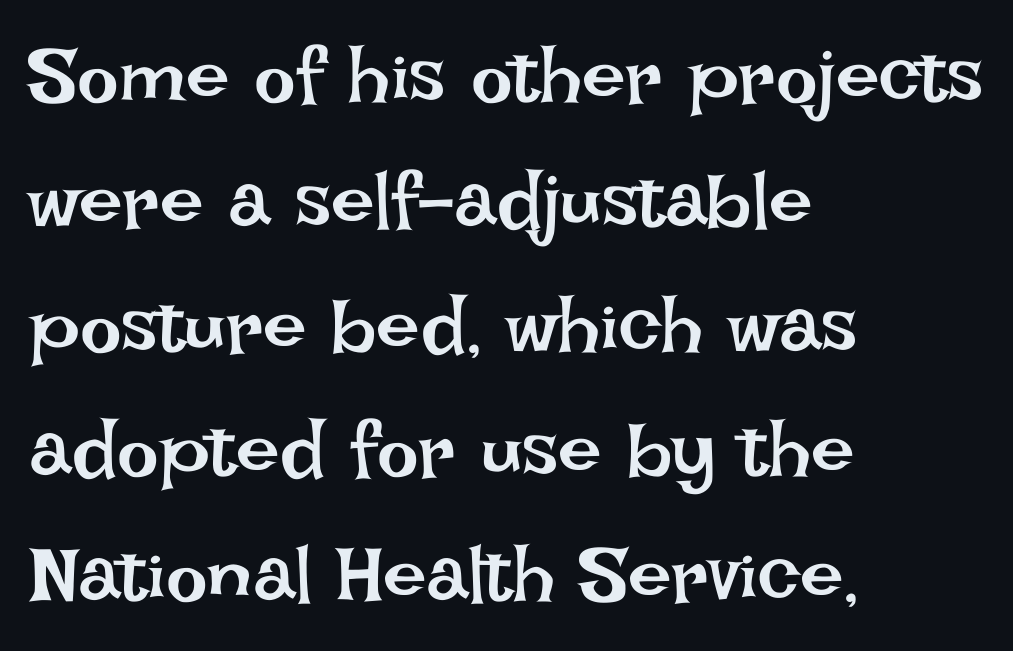
{"italic": "no", "bold": "no", "weight": "regular", "width": "normal", "stroke_contrast": "low", "x_height": "large", "monospaced": "no", "underline": "no", "align": "left", "line_spacing": "normal", "line_spacing_ratio": 1.6, "letter_spacing": "normal", "letter_spacing_em": 0.0, "glyph_px": 78}
